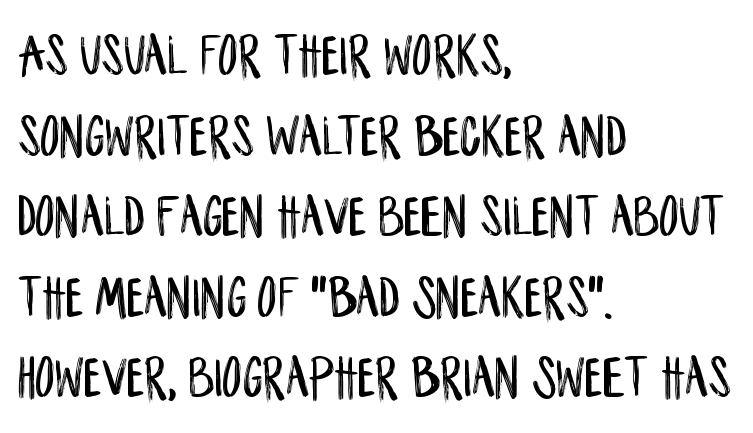
The type is set solid horizontally, with unmodified tracking. The line-height multiplier appears to be the usual default. Think of a printed novel: that variable character pitch is what you see here. The specimen reads as upright at a glance.
